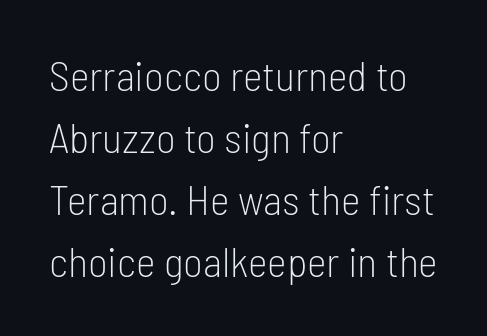
{"serif": "no", "italic": "no", "bold": "no", "weight": "light", "width": "condensed", "stroke_contrast": "low", "x_height": "medium", "monospaced": "no", "underline": "no", "align": "left", "line_spacing": "normal", "line_spacing_ratio": 1.48, "letter_spacing": "normal", "letter_spacing_em": 0.0, "glyph_px": 42}
